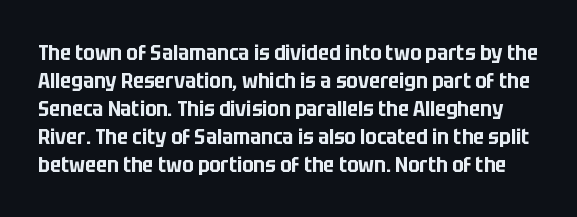
The lines sit at an ordinary, default distance from one another. Characters remain perfectly vertical along every line. This sample uses plain, unmodified letter spacing. The space beneath each line is pristine and unruled.
